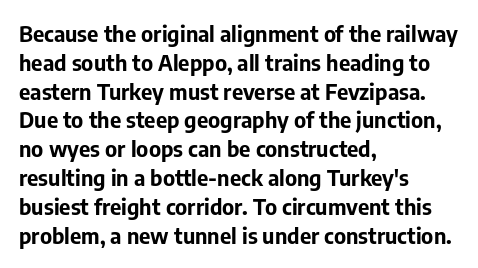
The image shows 22 px bold type, upright; set left-aligned, normal line spacing (1.31x), normal letter spacing, not underlined.
